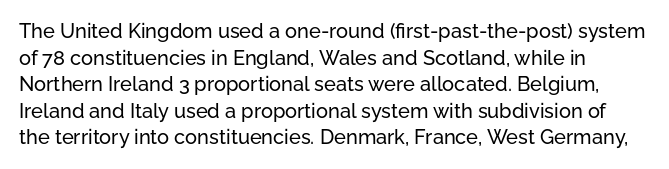
{"italic": "no", "underline": "no", "align": "left", "line_spacing": "normal", "line_spacing_ratio": 1.33, "letter_spacing": "normal", "letter_spacing_em": 0.0, "glyph_px": 20}
